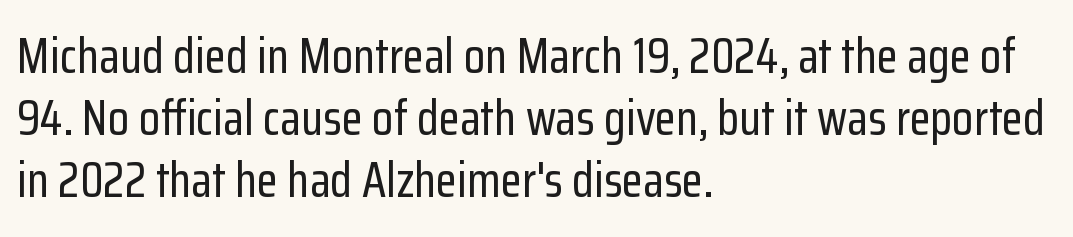
{"serif": "no", "italic": "no", "width": "condensed", "stroke_contrast": "low", "x_height": "medium", "monospaced": "no", "underline": "no", "align": "left", "line_spacing": "normal", "line_spacing_ratio": 1.27, "letter_spacing": "normal", "letter_spacing_em": 0.0, "glyph_px": 49}
